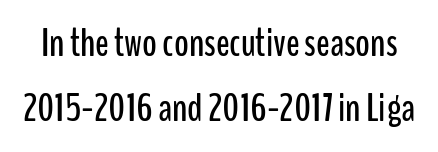
Q: Is the text italic (slanted)? A: No, it is upright.
Q: Is the typeface a serif or a sans-serif typeface? A: Sans-serif.
Q: Is the text underlined? A: No.
Q: Is the spacing between letters normal or unusually wide? A: Normal.
Q: Is the spacing between lines tight, normal or loose? A: Normal.
Q: Width (condensed, normal, or wide)? A: Condensed.
Q: Stroke contrast? A: Low.
Q: x-height? A: Medium.
Q: Monospaced? A: No.
